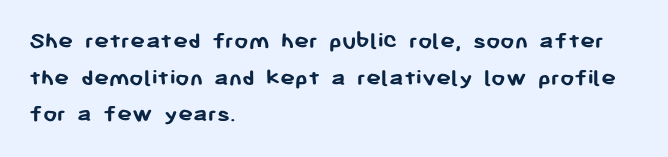
The image shows 25 px bold type, upright; set left-aligned, normal line spacing (1.47x), normal letter spacing, not underlined.
